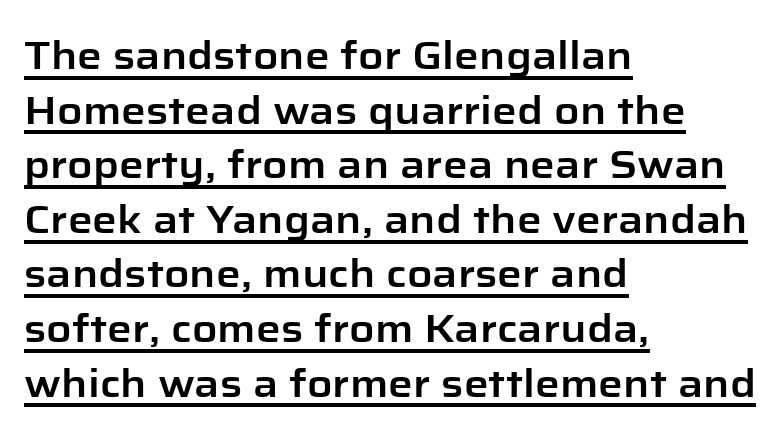
The image shows 39 px sans-serif type, upright; set left-aligned, normal line spacing (1.4x), normal letter spacing, underlined; low stroke contrast and a medium x-height.
